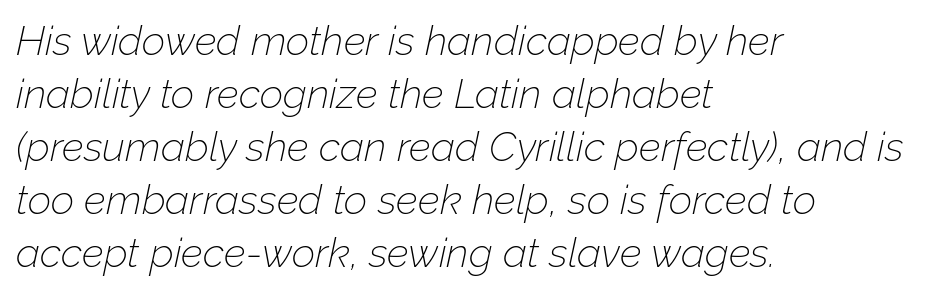
Q: Is the text bold? A: No.
Q: Is the text italic (slanted)? A: Yes, it leans right by about 12 degrees.
Q: Is the text underlined? A: No.
Q: How is the paragraph aligned? A: Left-aligned.
Q: Is the spacing between letters normal or unusually wide? A: Normal.
Q: Is the spacing between lines tight, normal or loose? A: Normal.
Q: Width (condensed, normal, or wide)? A: Normal.
Q: Stroke contrast? A: Low.
Q: x-height? A: Medium.
Q: Monospaced? A: No.
